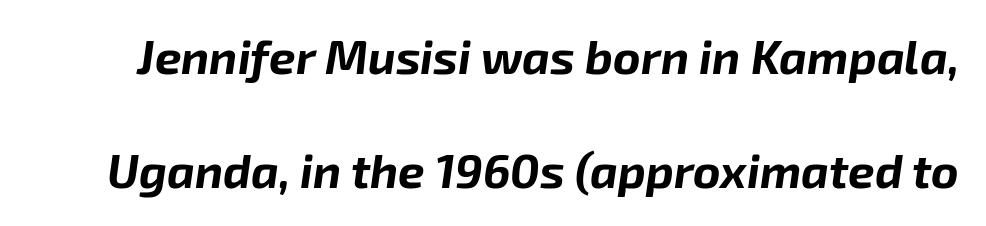
Pretty heavy lettering here — definitely bold. The horizontal fit of the characters is conventional and even. If you measured baseline to baseline, you'd find a long distance. This sample uses an oblique cut, with every glyph tilted off the vertical. Descenders are the only things crossing below the line. You could not count columns in this text — the font is proportionally spaced.
